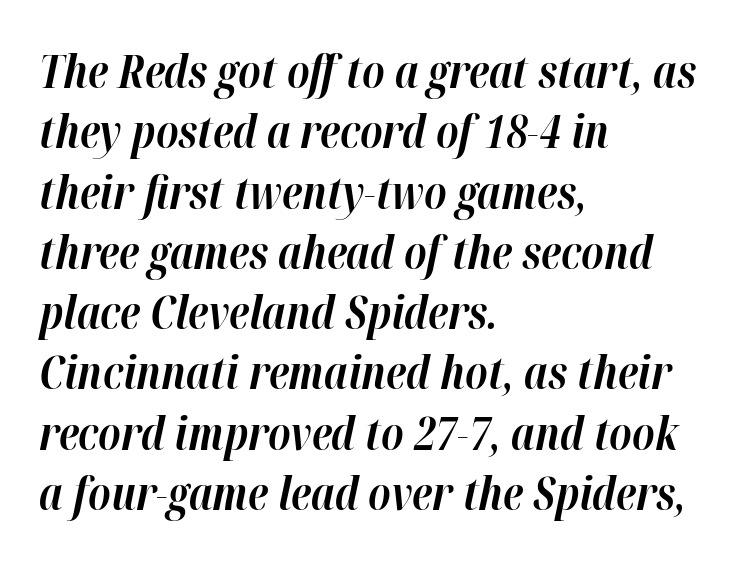
Q: Is the text bold? A: Yes.
Q: Is the text italic (slanted)? A: Yes, it leans right by about 12 degrees.
Q: Is the text underlined? A: No.
Q: How is the paragraph aligned? A: Left-aligned.
Q: Is the spacing between letters normal or unusually wide? A: Normal.
Q: Is the spacing between lines tight, normal or loose? A: Normal.
Q: Width (condensed, normal, or wide)? A: Normal.
Q: Stroke contrast? A: High.
Q: x-height? A: Medium.
Q: Monospaced? A: No.
